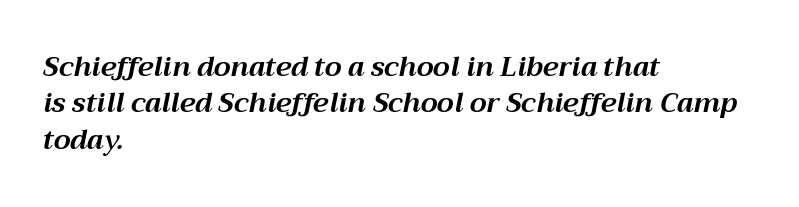
The image shows 27 px bold type, italic (leaning right); set left-aligned, normal line spacing (1.35x), normal letter spacing, not underlined.
